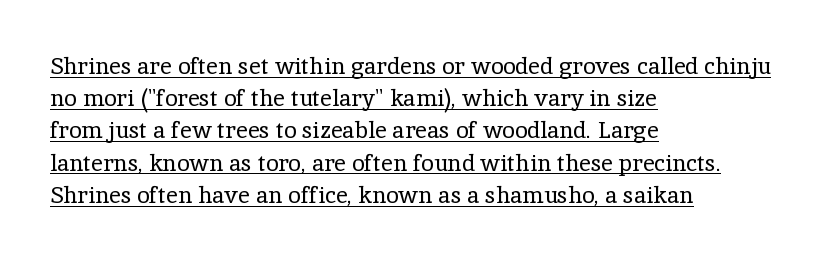
The lettering stays uniformly vertical, giving the passage a roman look. The vertical gap from one line to the next is medium. Heaviness? Minimal to ordinary, like unemphasized prose. Somebody hit Ctrl+U on this one — the words are underlined.
